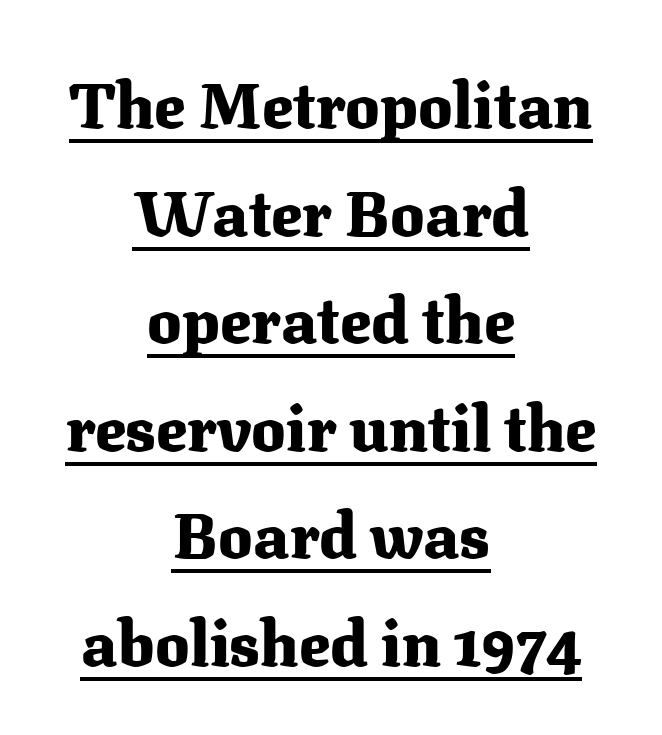
Honestly, the row spacing looks completely unremarkable. The letters carry serifs — small finishing strokes at the ends of their stems. Check the space under the baseline: a stroke is drawn there. The rendering uses natural spacing where letterforms have individual widths.
